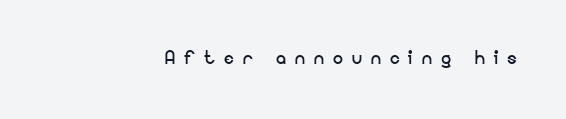
{"italic": "no", "bold": "no", "underline": "no", "letter_spacing": "wide", "letter_spacing_em": 0.36, "glyph_px": 25}
